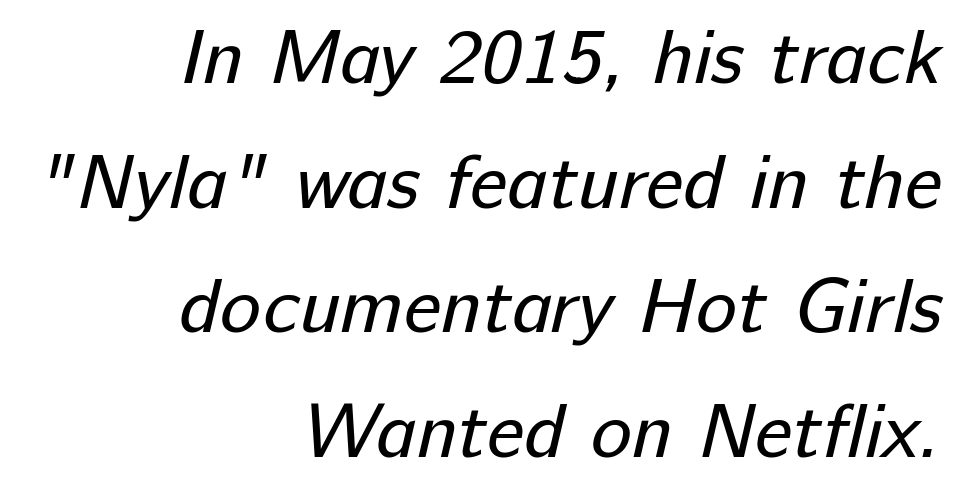
Q: Is the text bold? A: No.
Q: Is the typeface a serif or a sans-serif typeface? A: Sans-serif.
Q: Is the text underlined? A: No.
Q: How is the paragraph aligned? A: Right-aligned.
Q: Is the spacing between letters normal or unusually wide? A: Normal.
Q: Is the spacing between lines tight, normal or loose? A: Normal.
Q: Width (condensed, normal, or wide)? A: Normal.
Q: Stroke contrast? A: Low.
Q: x-height? A: Medium.
Q: Monospaced? A: No.
